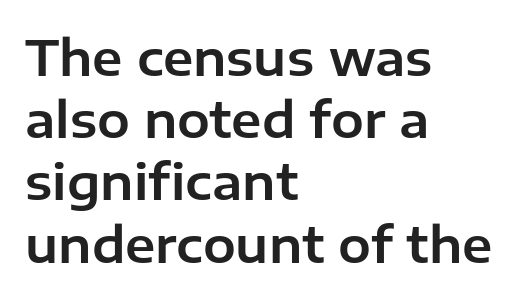
{"serif": "no", "italic": "no", "width": "normal", "stroke_contrast": "low", "x_height": "medium", "monospaced": "no", "underline": "no", "align": "left", "line_spacing": "normal", "line_spacing_ratio": 1.27, "letter_spacing": "normal", "letter_spacing_em": 0.0, "glyph_px": 49}
